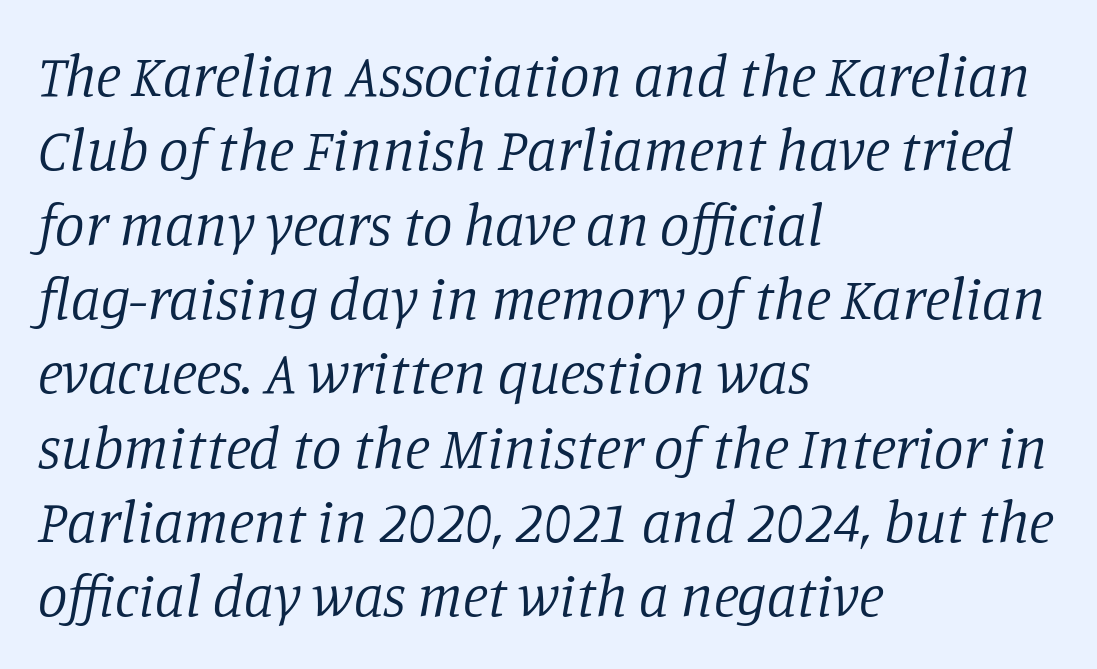
The letters are slanted; this is an italic face. This is serif lettering, the kind often seen in printed books. Looks like regular typesetting: each glyph gets only the width it needs. Every row of glyphs begins at an identical x-position on the left.
